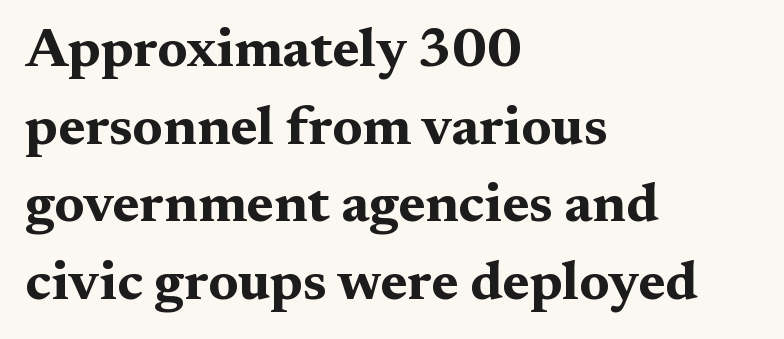
Characters follow at the spacing the type designer built in. Note the varied advance widths — an 'i' is clearly narrower than an 'm'. Letters rest on an invisible, unmarked baseline. These lines stack with their left ends in a neat column. Italic? Not at all — the glyphs are vertical. Reading down the column, the eye jumps a familiar distance to each next line.
